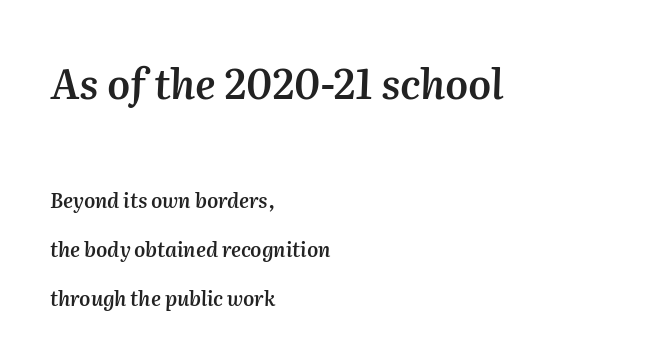
The letters in the upper block stand taller than those in the block below. Slanted lettering throughout. The passage shown is typed in a proportional face where columns would drift. Set as a demibold, roughly 600 on the weight scale.
